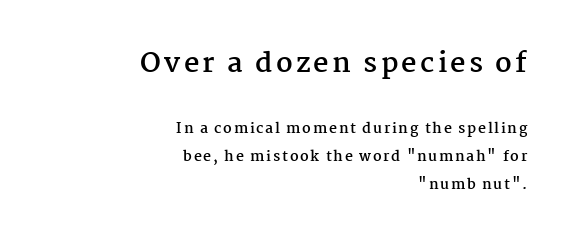
Q: Is the text bold? A: Yes.
Q: Is the text italic (slanted)? A: No, it is upright.
Q: Is the text underlined? A: No.
Q: How is the paragraph aligned? A: Right-aligned.
Q: Is the spacing between lines tight, normal or loose? A: Loose.
Q: Which block of text is set in a larger size, the first (top) or the second (bottom)? A: The first (top) one.
